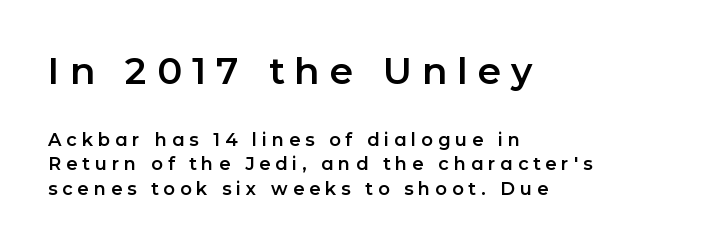
{"serif": "no", "italic": "no", "width": "normal", "stroke_contrast": "low", "x_height": "medium", "monospaced": "no", "underline": "no", "align": "left", "line_spacing": "normal", "line_spacing_ratio": 1.36, "letter_spacing": "wide", "letter_spacing_em": 0.27, "larger_block": "first", "size_ratio": 2.06, "glyph_px": 37}
